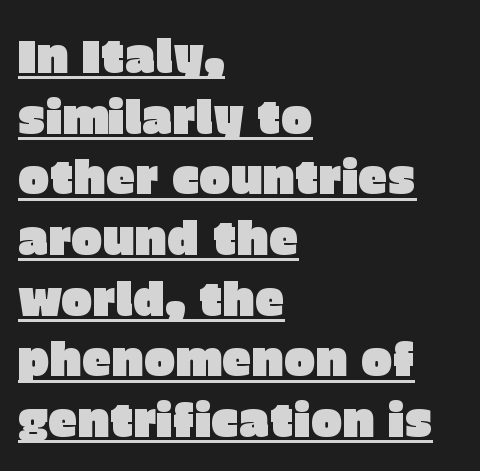
The image shows 47 px sans-serif type, upright; set left-aligned, normal line spacing (1.29x), normal letter spacing, underlined; low stroke contrast and a large x-height.
